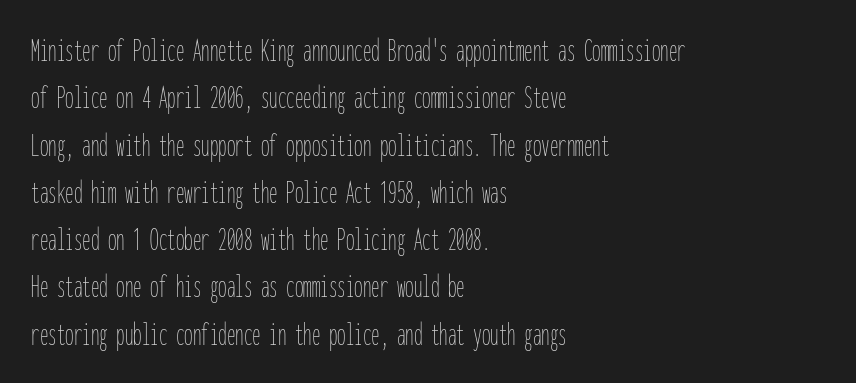
The image shows 34 px thin, condensed type, upright, monospaced; set left-aligned, normal line spacing (1.39x), normal letter spacing, not underlined; low stroke contrast and a medium x-height.
